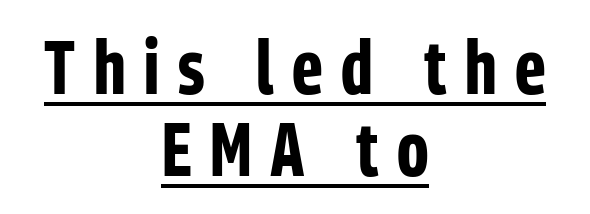
Looks like someone drew a line under every word here. Is the type bold? Yes — the strokes are clearly thick and heavy. Characters remain perfectly vertical along every line. This sample is center-justified, so both line endings float freely.
